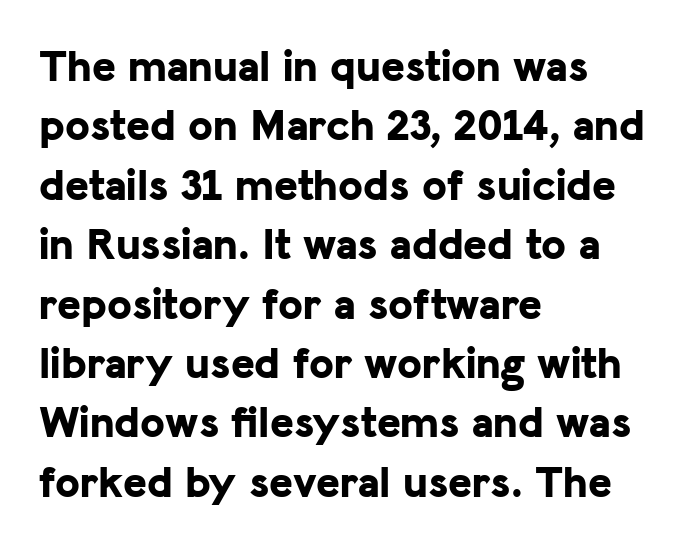
Q: Is the text bold? A: Yes.
Q: Is the text italic (slanted)? A: No, it is upright.
Q: Is the typeface a serif or a sans-serif typeface? A: Sans-serif.
Q: Is the text underlined? A: No.
Q: How is the paragraph aligned? A: Left-aligned.
Q: Is the spacing between letters normal or unusually wide? A: Normal.
Q: Is the spacing between lines tight, normal or loose? A: Normal.
Q: Width (condensed, normal, or wide)? A: Normal.
Q: Stroke contrast? A: Low.
Q: x-height? A: Medium.
Q: Monospaced? A: No.
